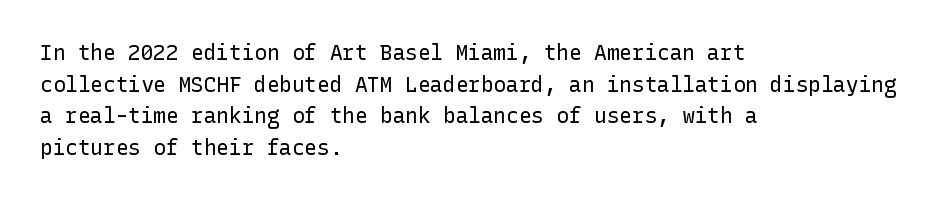
Q: Is the text bold? A: No.
Q: Is the text italic (slanted)? A: No, it is upright.
Q: Is the text underlined? A: No.
Q: How is the paragraph aligned? A: Left-aligned.
Q: Is the spacing between letters normal or unusually wide? A: Normal.
Q: Is the spacing between lines tight, normal or loose? A: Normal.
